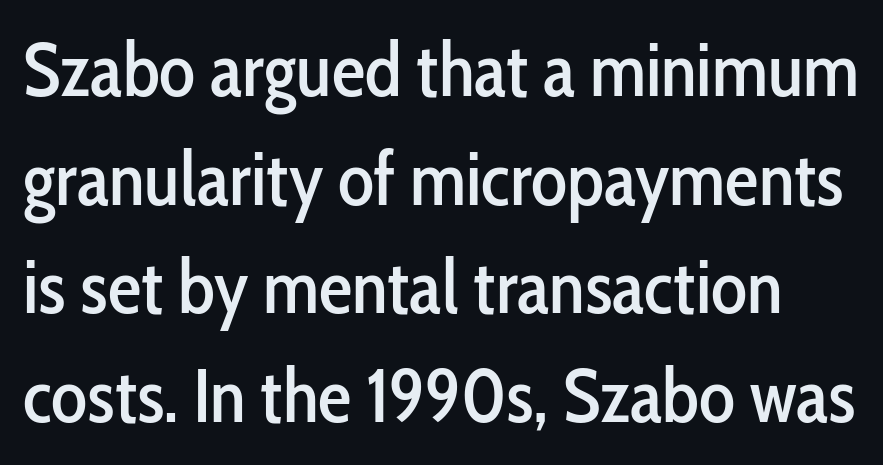
The horizontal fit of the characters is conventional and even. This sample keeps an unexceptional amount of space between lines. Italic: no, the glyphs are upright roman. The strip under each line holds only bare page.
